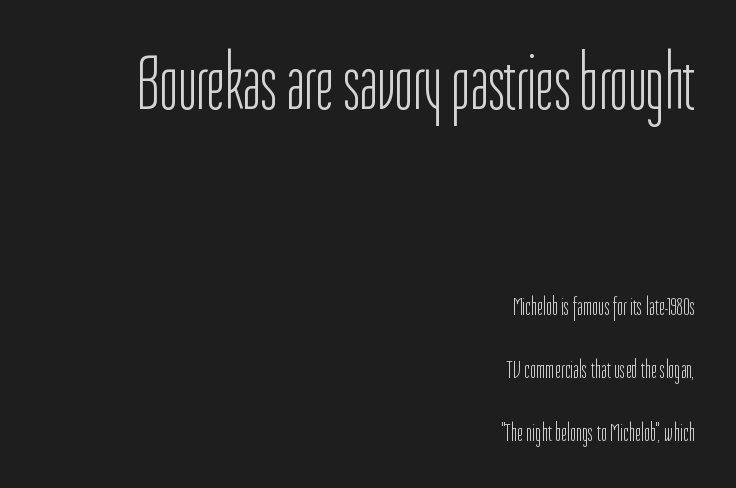
{"serif": "no", "italic": "no", "bold": "no", "weight": "light", "width": "condensed", "stroke_contrast": "low", "x_height": "medium", "monospaced": "no", "underline": "no", "align": "right", "line_spacing": "loose", "line_spacing_ratio": 2.42, "letter_spacing": "normal", "letter_spacing_em": 0.0, "larger_block": "first", "size_ratio": 3.0, "glyph_px": 78}
